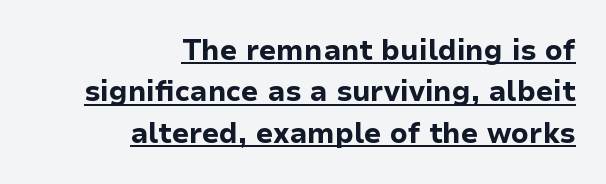
{"serif": "no", "italic": "no", "bold": "yes", "weight": "bold", "width": "normal", "stroke_contrast": "low", "x_height": "medium", "monospaced": "no", "underline": "yes", "align": "right", "line_spacing": "normal", "line_spacing_ratio": 1.48, "letter_spacing": "normal", "letter_spacing_em": 0.0, "glyph_px": 28}
